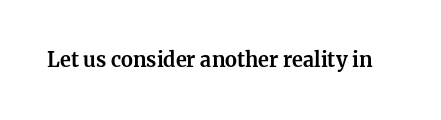
The rendering keeps characters at their native spacing. Underlining? Definitely not there. Nope, not italic — everything's standing straight. Set as a true bold cut, around the 700 mark.
